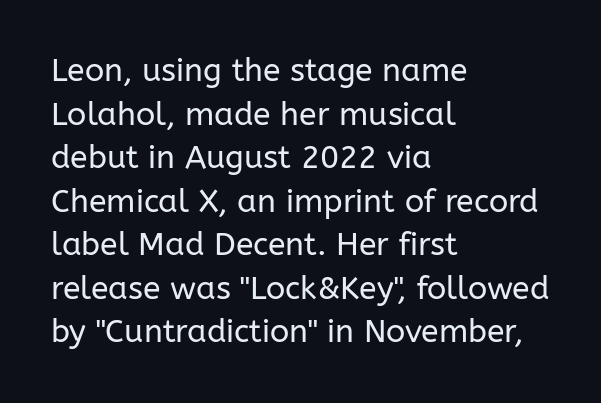
{"serif": "no", "italic": "no", "bold": "no", "weight": "regular", "width": "normal", "stroke_contrast": "low", "x_height": "medium", "monospaced": "no", "underline": "no", "align": "left", "line_spacing": "normal", "line_spacing_ratio": 1.36, "letter_spacing": "normal", "letter_spacing_em": 0.0, "glyph_px": 32}
